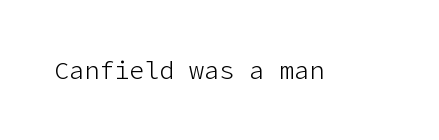
{"italic": "no", "bold": "no", "underline": "no", "letter_spacing": "normal", "letter_spacing_em": 0.0, "glyph_px": 25}
